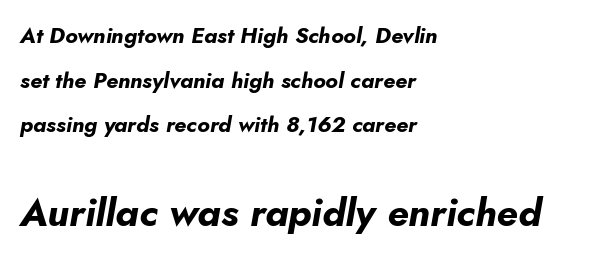
The image shows 39 px bold type, italic (leaning right); set left-aligned, loose line spacing (2.03x), normal letter spacing, not underlined; the second (bottom) block is 1.77x larger; low stroke contrast and a small x-height.
